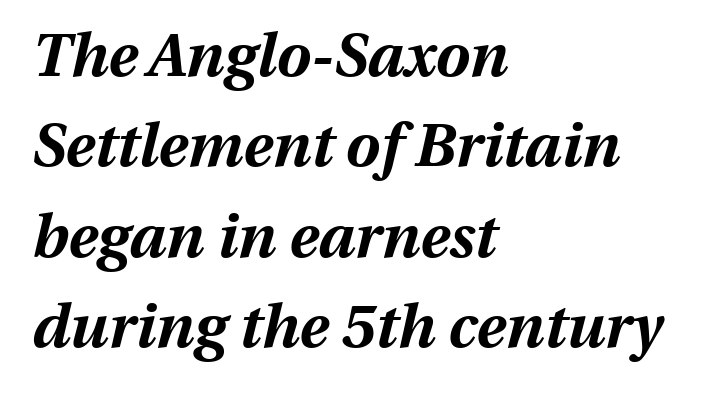
The image shows 61 px bold type, italic (leaning right); set left-aligned, normal line spacing (1.48x), normal letter spacing, not underlined; medium stroke contrast and a medium x-height.
